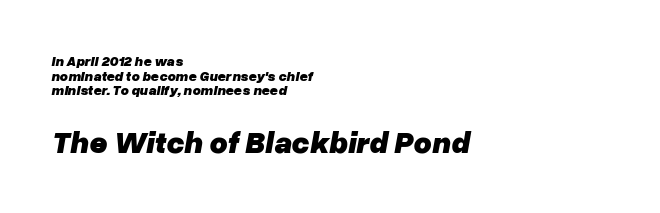
The letters in the lower block stand taller than those in the block above. Leading: reduced. The string is rendered with underlining switched off. Does the weight exceed regular? Yes, all the way to bold.
